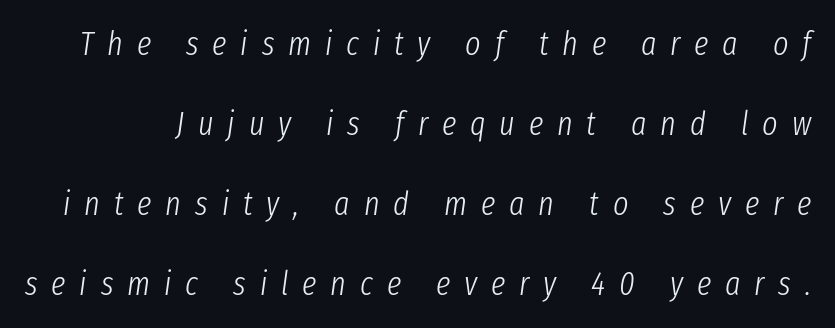
The gaps between neighbouring characters are conspicuously large. Would a proofreader flag this as italicized? Yes. Varying glyph widths throughout — classic text-font behaviour. Interline gaps are noticeably wide in this sample. Counters stay open thanks to moderate or lighter strokes. Check under the words: just untouched page.
